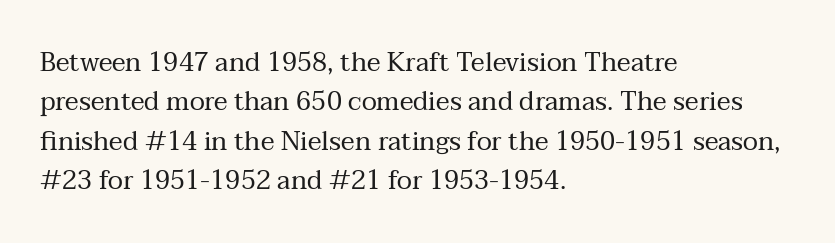
The image shows 26 px text type, upright; set left-aligned, normal line spacing (1.51x), normal letter spacing, not underlined.
